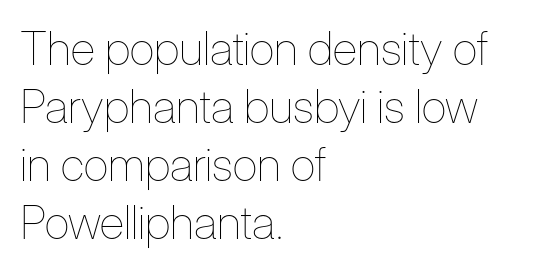
Q: Is the text bold? A: No.
Q: Is the text italic (slanted)? A: No, it is upright.
Q: Is the text underlined? A: No.
Q: How is the paragraph aligned? A: Left-aligned.
Q: Is the spacing between letters normal or unusually wide? A: Normal.
Q: Is the spacing between lines tight, normal or loose? A: Normal.
Q: Width (condensed, normal, or wide)? A: Condensed.
Q: Stroke contrast? A: Low.
Q: x-height? A: Medium.
Q: Monospaced? A: No.
